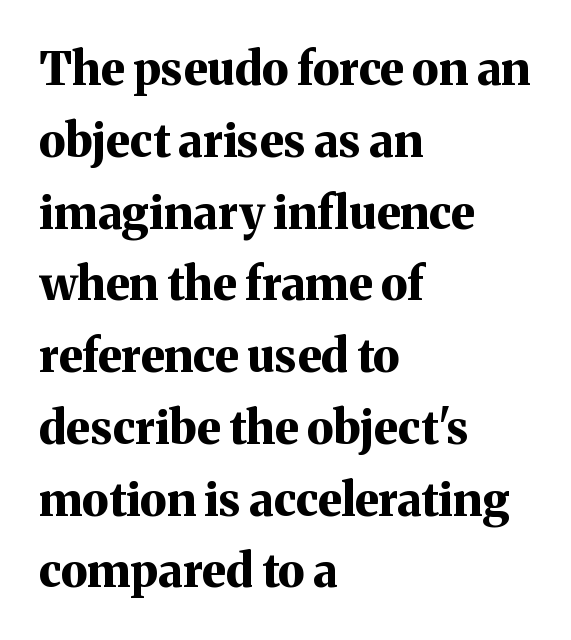
{"serif": "yes", "italic": "no", "bold": "yes", "weight": "bold", "width": "normal", "stroke_contrast": "medium", "x_height": "medium", "monospaced": "no", "underline": "no", "align": "left", "line_spacing": "normal", "line_spacing_ratio": 1.56, "letter_spacing": "normal", "letter_spacing_em": 0.0, "glyph_px": 46}
